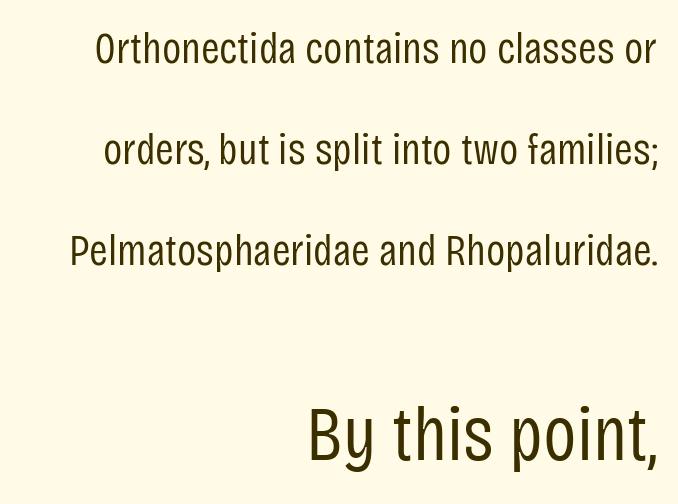
Q: Is the text bold? A: No.
Q: Is the text italic (slanted)? A: No, it is upright.
Q: Is the typeface a serif or a sans-serif typeface? A: Sans-serif.
Q: Is the text underlined? A: No.
Q: How is the paragraph aligned? A: Right-aligned.
Q: Is the spacing between letters normal or unusually wide? A: Normal.
Q: Is the spacing between lines tight, normal or loose? A: Loose.
Q: Which block of text is set in a larger size, the first (top) or the second (bottom)? A: The second (bottom) one.
Q: Width (condensed, normal, or wide)? A: Condensed.
Q: Stroke contrast? A: Low.
Q: x-height? A: Large.
Q: Monospaced? A: No.
